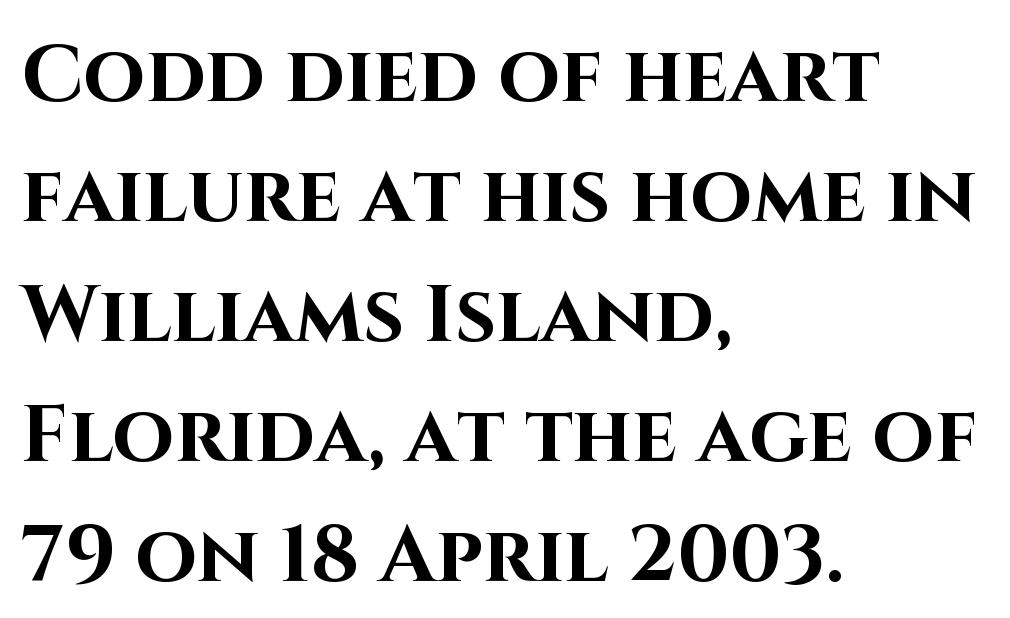
Q: Is the text bold? A: Yes.
Q: Is the text italic (slanted)? A: No, it is upright.
Q: Is the typeface a serif or a sans-serif typeface? A: Sans-serif.
Q: Is the text underlined? A: No.
Q: How is the paragraph aligned? A: Left-aligned.
Q: Is the spacing between letters normal or unusually wide? A: Normal.
Q: Is the spacing between lines tight, normal or loose? A: Normal.
Q: Width (condensed, normal, or wide)? A: Normal.
Q: Stroke contrast? A: High.
Q: x-height? A: Large.
Q: Monospaced? A: No.
